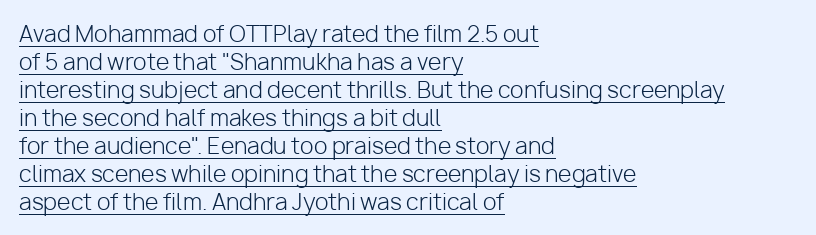
Q: Is the text bold? A: No.
Q: Is the text italic (slanted)? A: No, it is upright.
Q: Is the text underlined? A: Yes.
Q: How is the paragraph aligned? A: Left-aligned.
Q: Is the spacing between letters normal or unusually wide? A: Normal.
Q: Is the spacing between lines tight, normal or loose? A: Normal.
